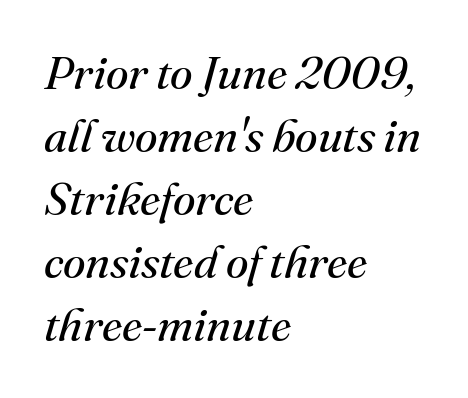
{"serif": "yes", "italic": "yes", "lean": "right", "slant_degrees": 16, "bold": "no", "weight": "regular", "width": "normal", "stroke_contrast": "medium", "x_height": "small", "monospaced": "no", "underline": "no", "align": "left", "line_spacing": "normal", "line_spacing_ratio": 1.37, "letter_spacing": "normal", "letter_spacing_em": 0.0, "glyph_px": 46}
